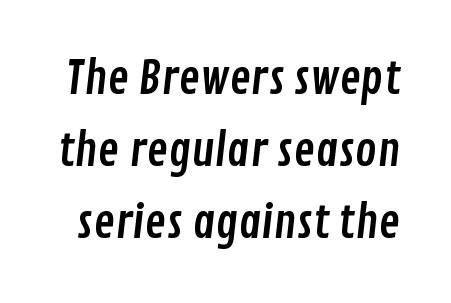
Q: Is the typeface a serif or a sans-serif typeface? A: Sans-serif.
Q: Is the text underlined? A: No.
Q: Is the spacing between letters normal or unusually wide? A: Normal.
Q: Is the spacing between lines tight, normal or loose? A: Normal.
Q: Width (condensed, normal, or wide)? A: Condensed.
Q: Stroke contrast? A: Low.
Q: x-height? A: Medium.
Q: Monospaced? A: No.
